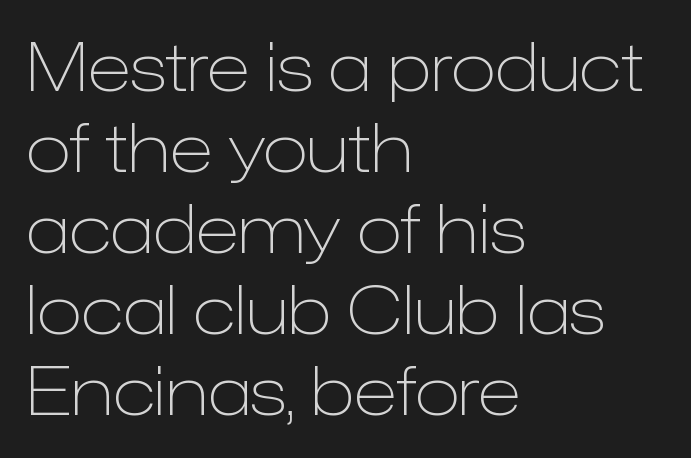
The image shows 67 px light sans-serif type, upright; set left-aligned, line spacing 1.21x, normal letter spacing, not underlined; low stroke contrast and a medium x-height.
